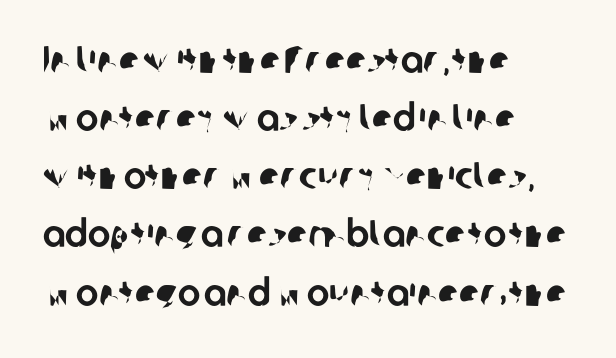
{"serif": "no", "width": "normal", "stroke_contrast": "low", "x_height": "medium", "monospaced": "no", "underline": "no", "align": "left", "line_spacing": "normal", "line_spacing_ratio": 1.53, "letter_spacing": "normal", "letter_spacing_em": 0.0, "glyph_px": 38}
